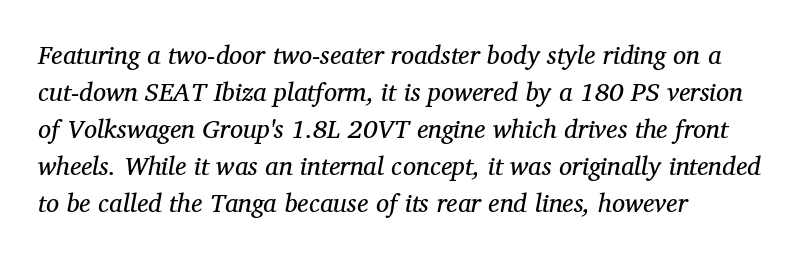
{"italic": "yes", "lean": "right", "slant_degrees": 12, "bold": "no", "underline": "no", "align": "left", "line_spacing": "normal", "line_spacing_ratio": 1.42, "letter_spacing": "normal", "letter_spacing_em": 0.0, "glyph_px": 26}
